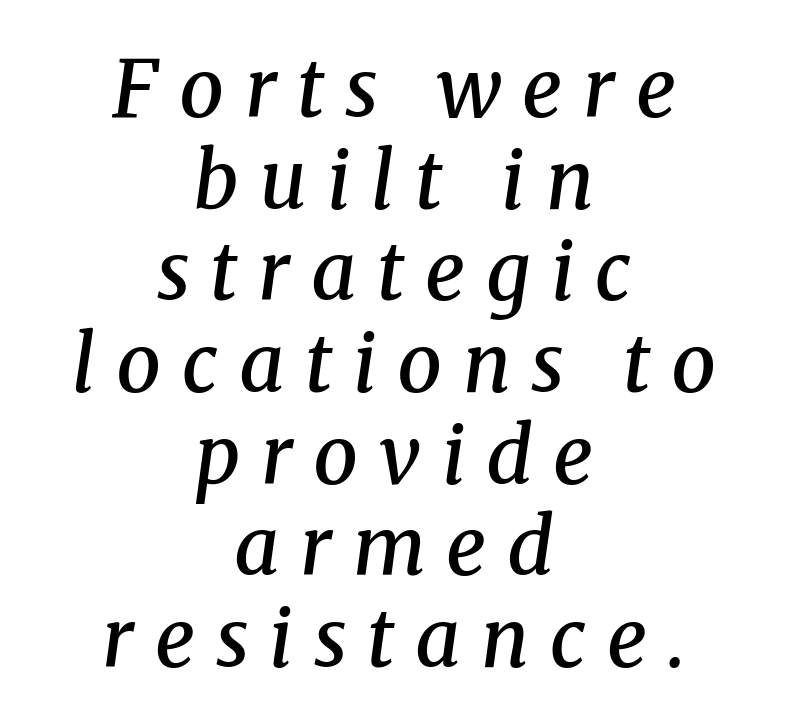
The image shows 79 px semibold serif type, italic (leaning right); set centered, line spacing 1.16x, unusually wide letter spacing (+0.26 em), not underlined; medium stroke contrast and a medium x-height.
